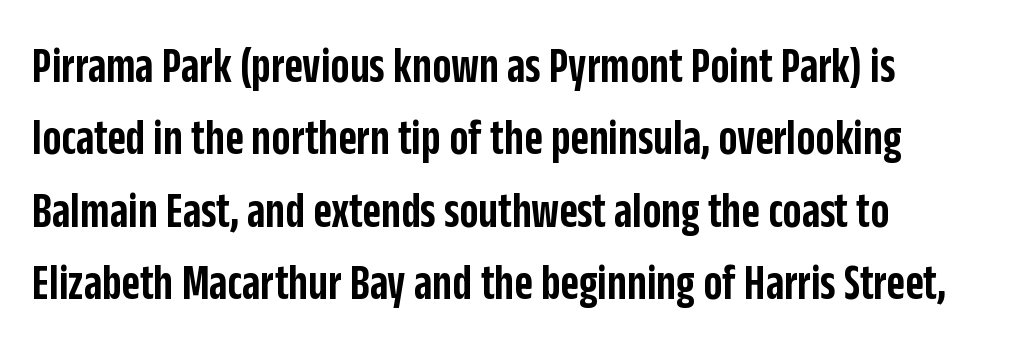
Q: Is the text bold? A: Semi-bold.
Q: Is the text italic (slanted)? A: No, it is upright.
Q: Is the typeface a serif or a sans-serif typeface? A: Sans-serif.
Q: Is the text underlined? A: No.
Q: How is the paragraph aligned? A: Left-aligned.
Q: Is the spacing between letters normal or unusually wide? A: Normal.
Q: Is the spacing between lines tight, normal or loose? A: Normal.
Q: Width (condensed, normal, or wide)? A: Condensed.
Q: Stroke contrast? A: Low.
Q: x-height? A: Large.
Q: Monospaced? A: No.
